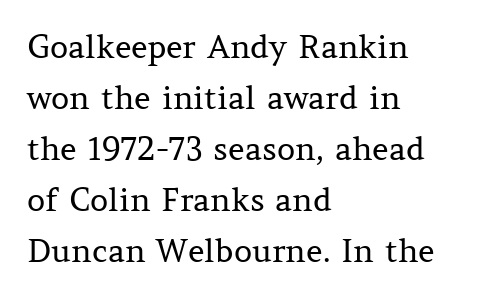
Honestly, the letter spacing is just normal — you wouldn't notice it. Does the copy run flush right? No — it runs flush left. These lines are rendered in a variable-pitch font. Regarding serifs, this sample has them.
